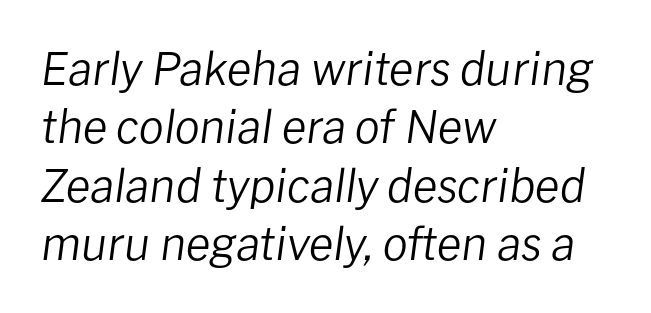
The image shows 45 px regular-weight type, italic (leaning right); set left-aligned, normal line spacing (1.3x), normal letter spacing, not underlined; low stroke contrast and a medium x-height.
